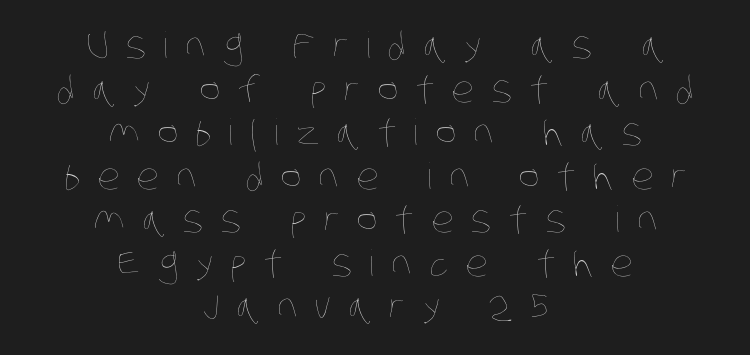
Q: Is the text bold? A: No.
Q: Is the text underlined? A: No.
Q: How is the paragraph aligned? A: Centered.
Q: Is the spacing between letters normal or unusually wide? A: Unusually wide.
Q: Width (condensed, normal, or wide)? A: Condensed.
Q: Stroke contrast? A: Low.
Q: x-height? A: Large.
Q: Monospaced? A: No.
